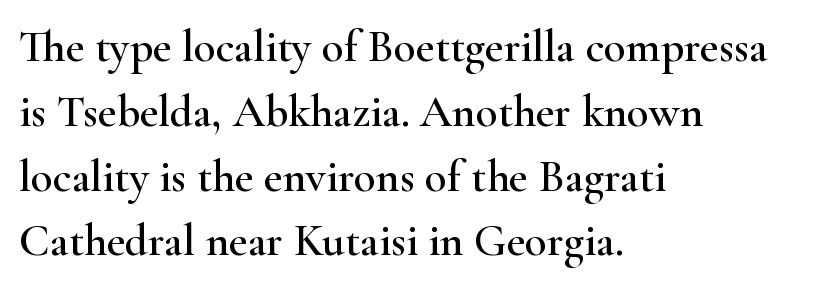
Spacing between characters is what you'd get straight out of the box. Successive baselines arrive at the customary interval. The typesetter chose a ragged-right arrangement here. The rendering shows small feet on the letterforms — a serif design. This is roman type, the default non-slanted kind.
